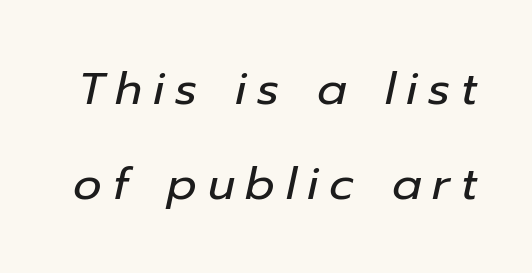
The face looks like a standard text weight, possibly lighter. Someone cranked the tracking dial way up on this one. Does the lettering tilt? It does — this is italic. Here the designer chose a conventional face with non-uniform glyph widths. The block of text is sparse from top to bottom, with ample space between rows. A bare baseline throughout the passage.
